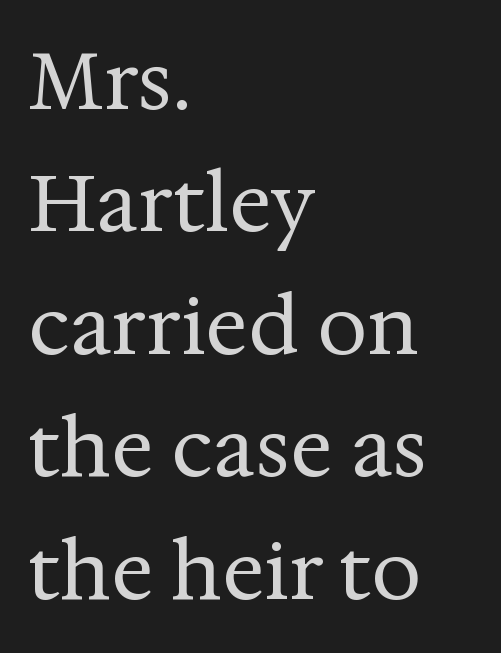
This is the regular roman posture of the typeface. Font category for this specimen: serif. Caption: multi-line text, flush left, ragged right. In terms of letterspacing, this is plain default setting. The passage shown stacks its lines at a standard gap.
